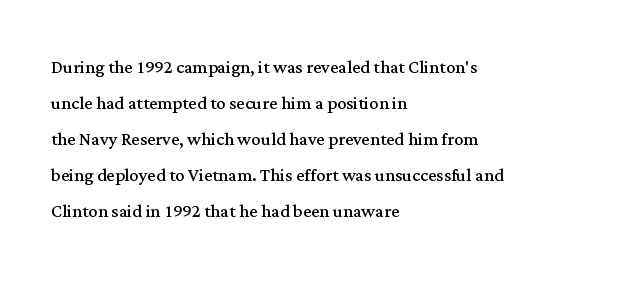
The image shows 23 px text type, upright; set left-aligned, normal line spacing (1.57x), normal letter spacing, not underlined.
